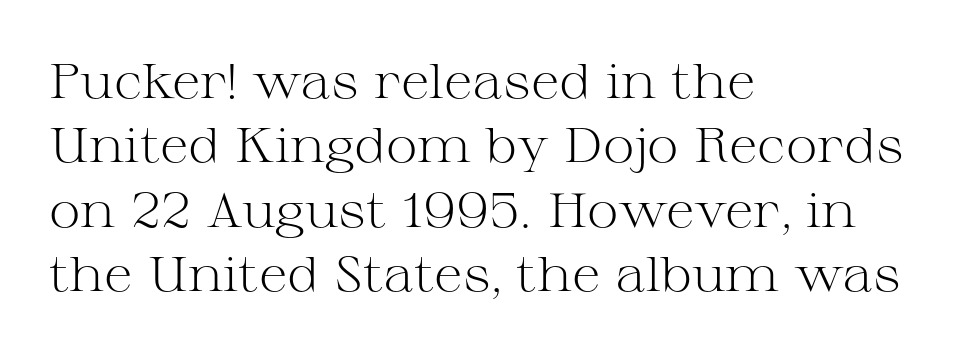
{"serif": "yes", "italic": "no", "bold": "no", "weight": "light", "width": "wide", "stroke_contrast": "medium", "x_height": "medium", "monospaced": "no", "underline": "no", "align": "left", "line_spacing": "normal", "line_spacing_ratio": 1.34, "letter_spacing": "normal", "letter_spacing_em": 0.0, "glyph_px": 48}
